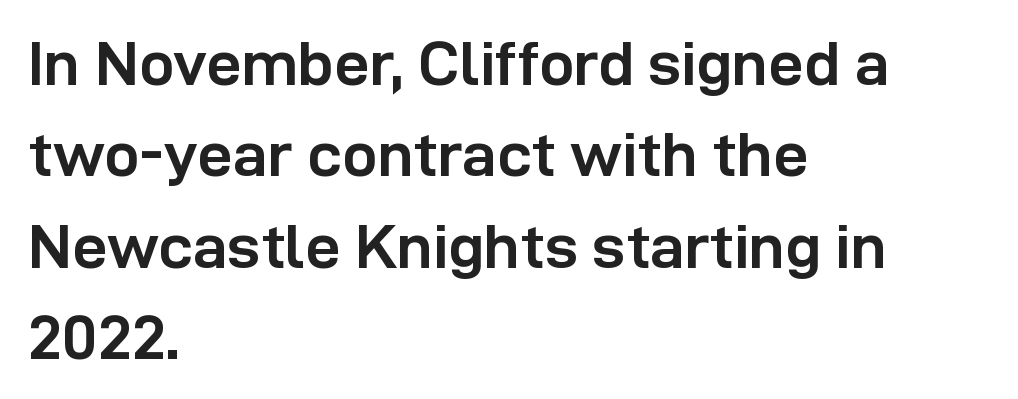
{"serif": "no", "italic": "no", "bold": "yes", "weight": "semibold", "width": "normal", "stroke_contrast": "low", "x_height": "medium", "monospaced": "no", "underline": "no", "align": "left", "line_spacing": "normal", "line_spacing_ratio": 1.45, "letter_spacing": "normal", "letter_spacing_em": 0.0, "glyph_px": 63}
